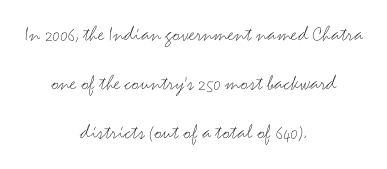
Q: Is the text bold? A: No.
Q: Is the text italic (slanted)? A: Yes.
Q: Is the text underlined? A: No.
Q: How is the paragraph aligned? A: Centered.
Q: Is the spacing between letters normal or unusually wide? A: Normal.
Q: Is the spacing between lines tight, normal or loose? A: Loose.
